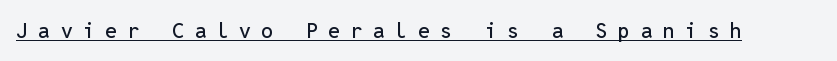
The specimen includes a rule beneath the text block's lines. Nope, not italic — everything's standing straight. A typesetter would call this heavily tracked-out type.
